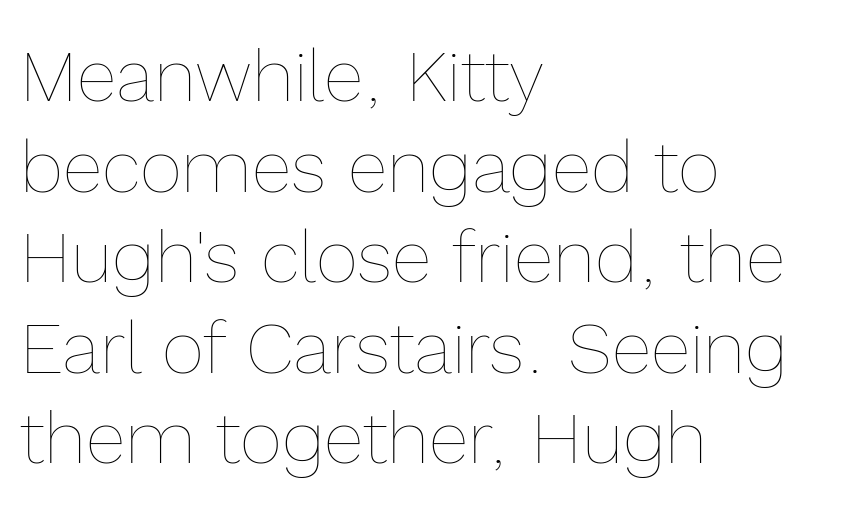
Q: Is the text bold? A: No.
Q: Is the text italic (slanted)? A: No, it is upright.
Q: Is the text underlined? A: No.
Q: How is the paragraph aligned? A: Left-aligned.
Q: Is the spacing between letters normal or unusually wide? A: Normal.
Q: Width (condensed, normal, or wide)? A: Normal.
Q: x-height? A: Medium.
Q: Monospaced? A: No.
